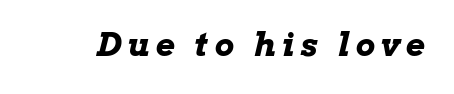
{"italic": "yes", "lean": "right", "slant_degrees": 13, "bold": "yes", "weight": "bold", "width": "wide", "stroke_contrast": "low", "x_height": "medium", "monospaced": "no", "underline": "no", "glyph_px": 33}
